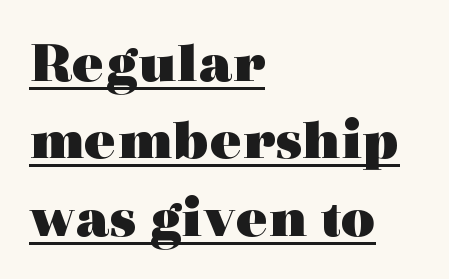
{"serif": "yes", "italic": "no", "bold": "yes", "weight": "heavy", "width": "wide", "x_height": "medium", "monospaced": "no", "underline": "yes", "align": "left", "line_spacing": "normal", "line_spacing_ratio": 1.31, "letter_spacing": "normal", "letter_spacing_em": 0.0, "glyph_px": 59}
